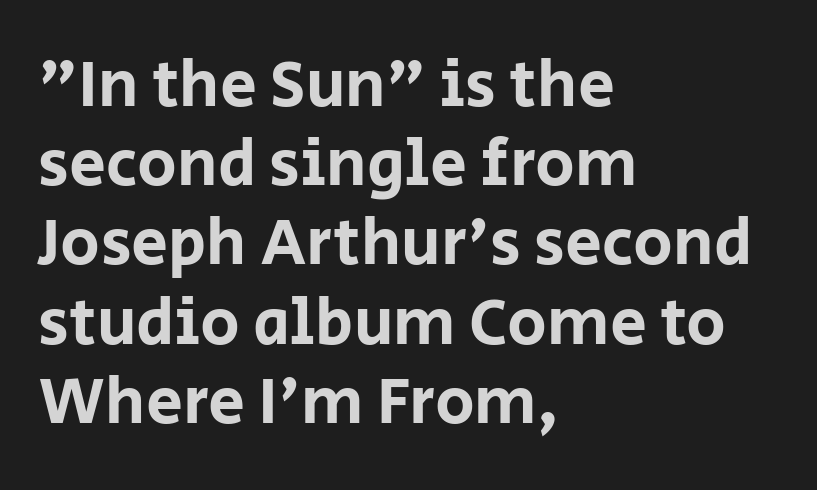
{"serif": "no", "italic": "no", "width": "normal", "stroke_contrast": "low", "x_height": "large", "monospaced": "no", "underline": "no", "align": "left", "line_spacing_ratio": 1.2, "letter_spacing": "normal", "letter_spacing_em": 0.0, "glyph_px": 66}
